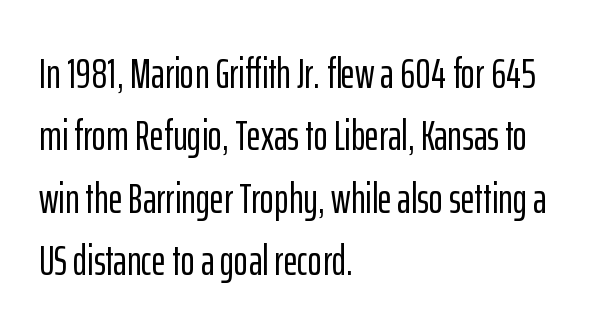
Successive baselines arrive at the customary interval. Quick note: not italic, upright. This rendering uses left alignment, leaving the right contour irregular. The passage shown has conventional tracking throughout. A typesetter would label this face a sans. Here the designer chose a conventional face with non-uniform glyph widths.
